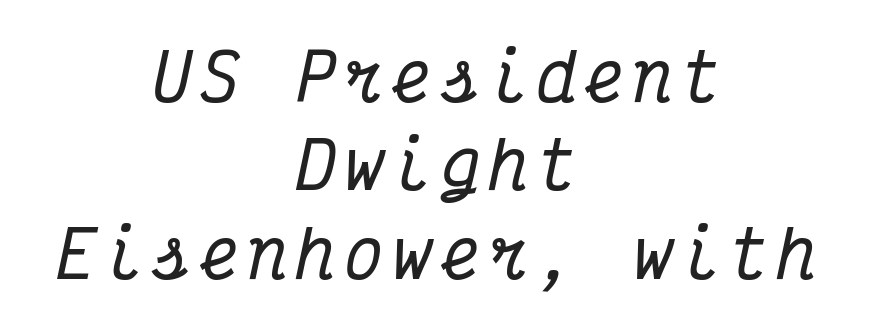
{"serif": "yes", "italic": "yes", "lean": "right", "slant_degrees": 12, "width": "condensed", "stroke_contrast": "medium", "x_height": "medium", "monospaced": "yes", "underline": "no", "align": "center", "line_spacing": "normal", "line_spacing_ratio": 1.36, "glyph_px": 65}
